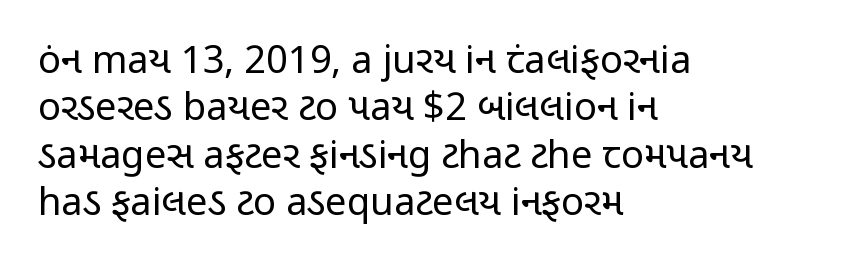
Examine the stroke ends and you'll find no serifs. This is not heavy type; no bold has been used. Nobody drew a line under any word here. The rendering uses natural spacing where letterforms have individual widths. These lines keep a tight, regular rhythm from letter to letter. Upright lettering throughout.
